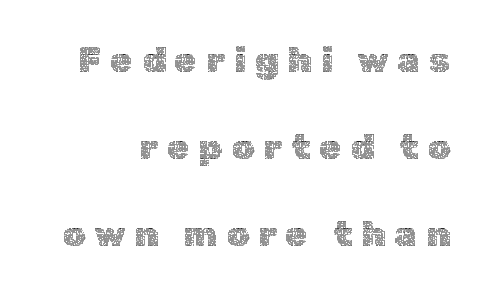
Q: Is the text bold? A: No.
Q: Is the text italic (slanted)? A: No, it is upright.
Q: Is the text underlined? A: No.
Q: How is the paragraph aligned? A: Right-aligned.
Q: Is the spacing between letters normal or unusually wide? A: Unusually wide.
Q: Is the spacing between lines tight, normal or loose? A: Loose.
Q: Width (condensed, normal, or wide)? A: Normal.
Q: x-height? A: Medium.
Q: Monospaced? A: No.
